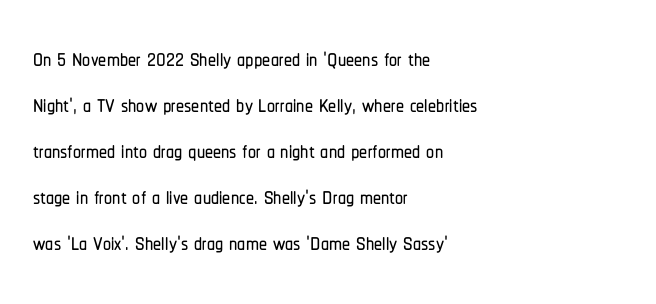
The image shows 32 px condensed sans-serif type, upright; set left-aligned, normal line spacing (1.44x), normal letter spacing, not underlined; low stroke contrast and a medium x-height.
